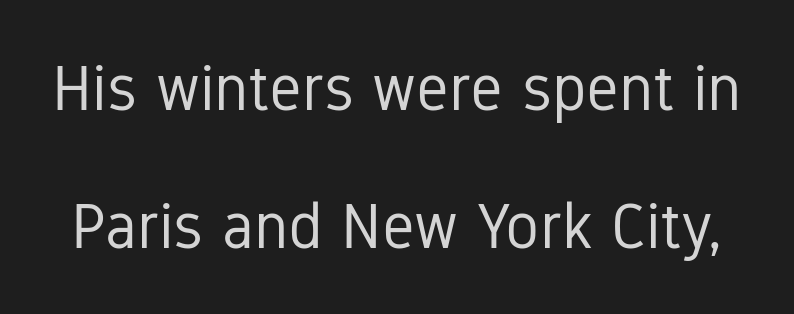
Type style note: lacks serifs. Rendered with straight, roman letterforms. The letters advance in unequal steps, a hallmark of proportional type. This is not heavy type; no bold has been used. There is no visible air inserted between adjacent glyphs.
